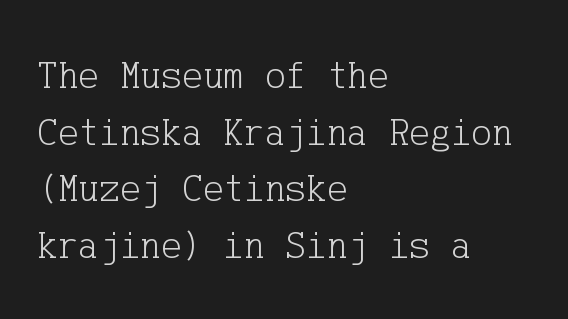
Q: Is the text bold? A: No.
Q: Is the text italic (slanted)? A: No, it is upright.
Q: Is the typeface a serif or a sans-serif typeface? A: Serif.
Q: Is the text underlined? A: No.
Q: How is the paragraph aligned? A: Left-aligned.
Q: Is the spacing between letters normal or unusually wide? A: Normal.
Q: Is the spacing between lines tight, normal or loose? A: Normal.
Q: Width (condensed, normal, or wide)? A: Normal.
Q: Stroke contrast? A: Low.
Q: x-height? A: Medium.
